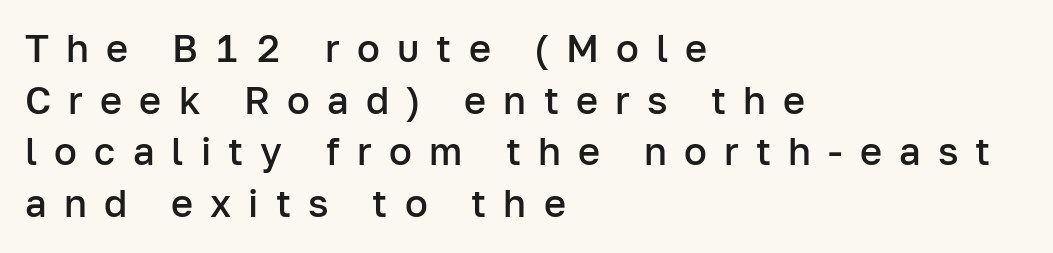
Horizontally, the lines are justified to the leading edge only. Lines of text with bare space underneath. Characters remain perfectly vertical along every line. Each letter's strokes conclude bluntly, with no projecting serifs.
